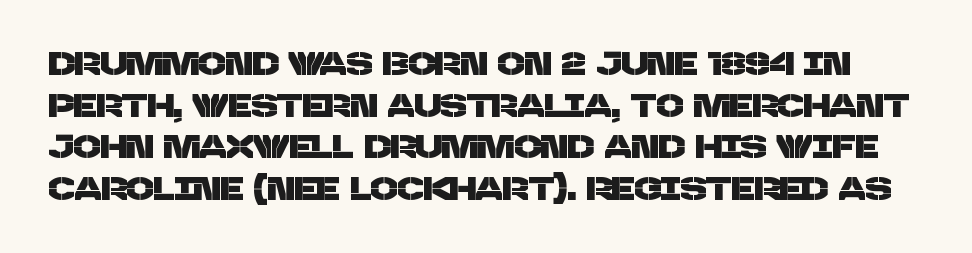
The image shows 32 px sans-serif type; set normal line spacing (1.3x), normal letter spacing, not underlined; low stroke contrast and a large x-height.
